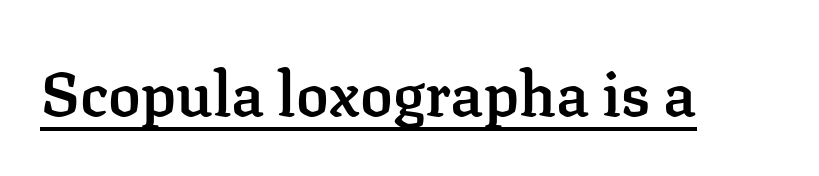
The words here are underlined. Each word holds together tightly as a unit, with standard inter-letter gaps. Caption: semibold face, moderately heavy strokes. A typesetter would call this proportional, since set widths differ per character. The rendering shows small feet on the letterforms — a serif design. Vertical strokes here are truly vertical.
